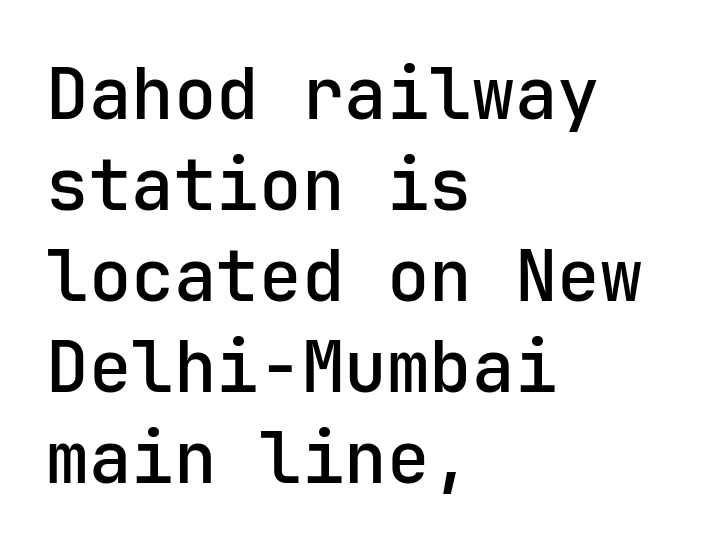
No extra tracking has been applied to these lines. Interline gaps are of average width in this sample. Italic: no, the glyphs are upright roman. The setting favours the left margin, as ordinary paragraphs usually do.
